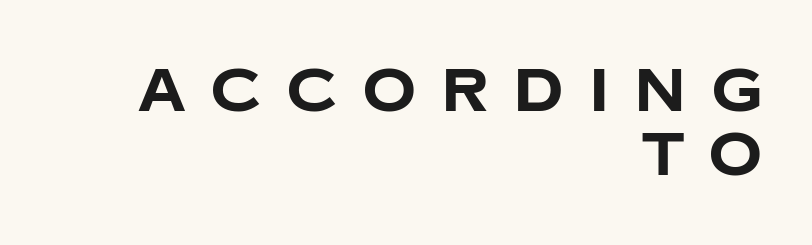
Q: Is the text bold? A: Yes.
Q: Is the text italic (slanted)? A: No, it is upright.
Q: Is the typeface a serif or a sans-serif typeface? A: Sans-serif.
Q: Is the text underlined? A: No.
Q: How is the paragraph aligned? A: Right-aligned.
Q: Is the spacing between letters normal or unusually wide? A: Unusually wide.
Q: Is the spacing between lines tight, normal or loose? A: Tight.
Q: Width (condensed, normal, or wide)? A: Normal.
Q: Stroke contrast? A: Low.
Q: x-height? A: Large.
Q: Monospaced? A: No.
